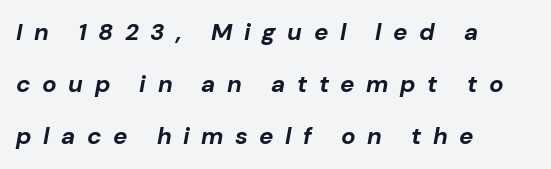
The image shows 24 px bold type, italic (leaning right); set left-aligned, loose line spacing (2.17x), unusually wide letter spacing (+0.48 em), not underlined.
